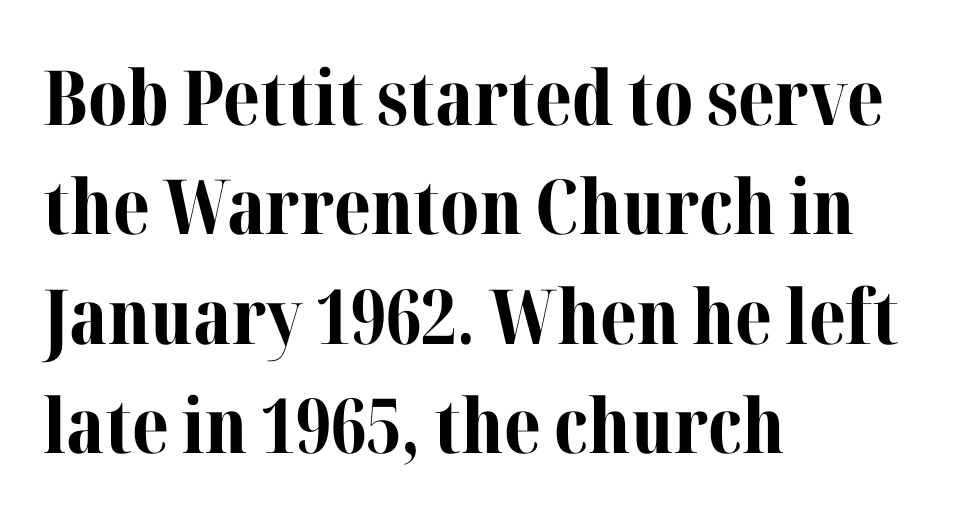
The image shows 76 px bold serif type, upright; set left-aligned, normal line spacing (1.44x), normal letter spacing, not underlined; medium stroke contrast and a medium x-height.
